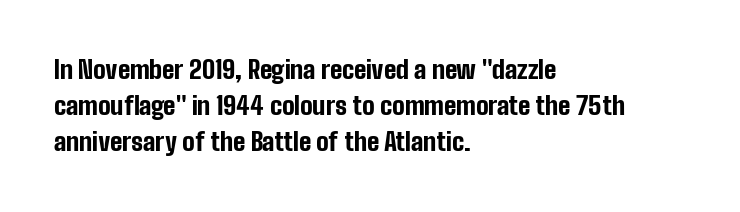
Q: Is the text bold? A: Yes.
Q: Is the text italic (slanted)? A: No, it is upright.
Q: Is the text underlined? A: No.
Q: How is the paragraph aligned? A: Left-aligned.
Q: Is the spacing between letters normal or unusually wide? A: Normal.
Q: Is the spacing between lines tight, normal or loose? A: Normal.
